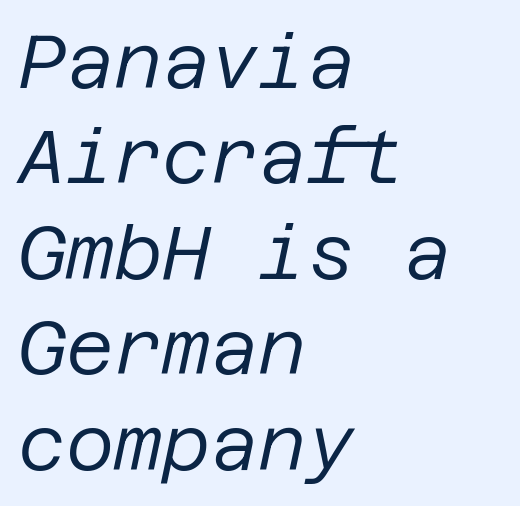
Q: Is the text bold? A: No.
Q: Is the text italic (slanted)? A: Yes, it leans right by about 12 degrees.
Q: Is the text underlined? A: No.
Q: How is the paragraph aligned? A: Left-aligned.
Q: Is the spacing between letters normal or unusually wide? A: Normal.
Q: Is the spacing between lines tight, normal or loose? A: Normal.
Q: Width (condensed, normal, or wide)? A: Normal.
Q: Stroke contrast? A: Low.
Q: x-height? A: Large.
